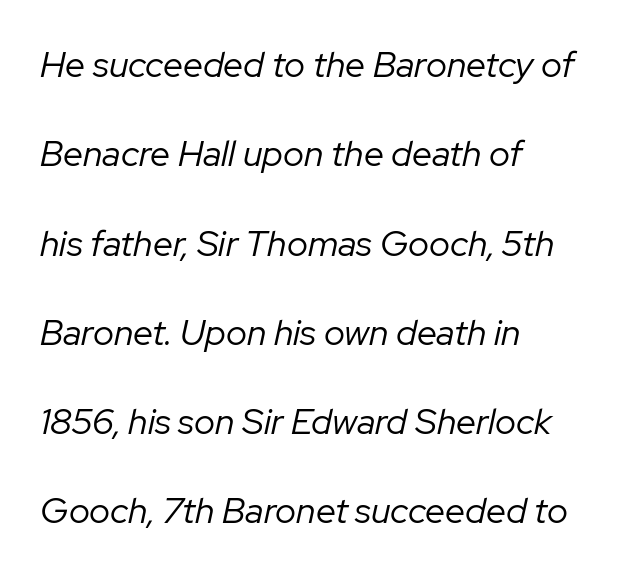
These lines were composed using italics. Counters stay open thanks to moderate or lighter strokes. The designer dialed line spacing up above the default. Short note: letters normally spaced.
